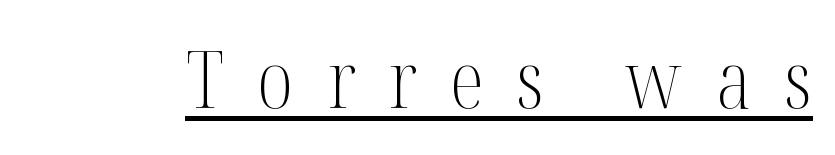
{"serif": "yes", "italic": "no", "bold": "no", "weight": "light", "width": "condensed", "stroke_contrast": "medium", "x_height": "medium", "monospaced": "no", "underline": "yes", "letter_spacing": "wide", "letter_spacing_em": 0.42, "glyph_px": 79}
